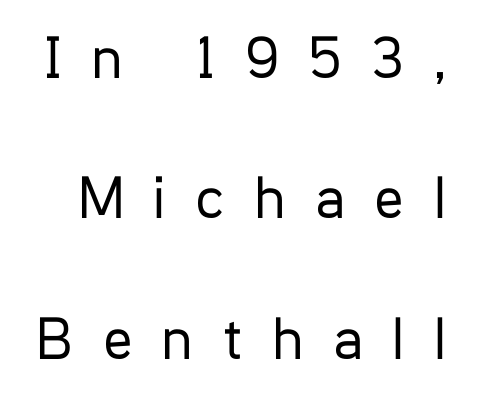
You could fit nearly another row in the gap between these rows. Tracking here is generous; glyphs stand well apart from one another. The type family on display is of the sans-serif kind. Each letter keeps its own natural width here, so spacing adapts to shape. Rule under the text: the space is simply empty.
